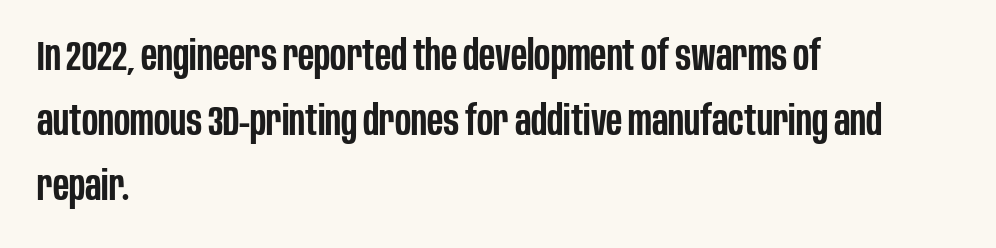
{"serif": "no", "italic": "no", "bold": "semi", "weight": "semibold", "width": "condensed", "stroke_contrast": "low", "x_height": "large", "monospaced": "no", "underline": "no", "align": "left", "line_spacing": "normal", "line_spacing_ratio": 1.59, "letter_spacing": "normal", "letter_spacing_em": 0.0, "glyph_px": 41}
